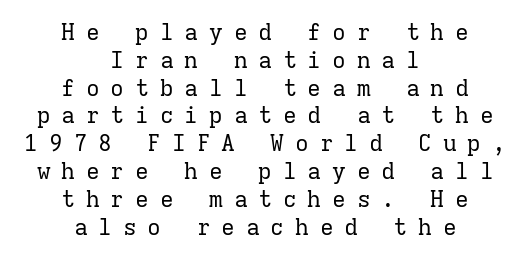
A typesetter would mark this as roman, not italic. The tracking reads as deliberately expanded to a designer's eye. The weight would be labelled regular, book, light, or lighter still. Each row of text sits above clean, open space. Horizontally, the lines are justified to the midpoint only.
